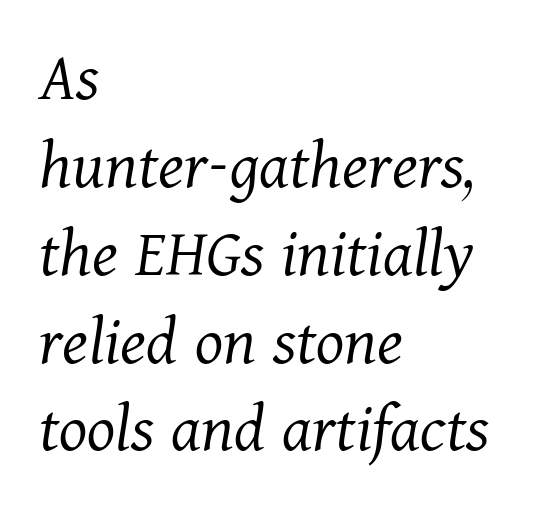
{"serif": "yes", "italic": "yes", "lean": "right", "slant_degrees": 11, "bold": "no", "weight": "light", "width": "normal", "stroke_contrast": "medium", "x_height": "medium", "monospaced": "no", "underline": "no", "align": "left", "line_spacing_ratio": 1.22, "letter_spacing": "normal", "letter_spacing_em": 0.0, "glyph_px": 72}
